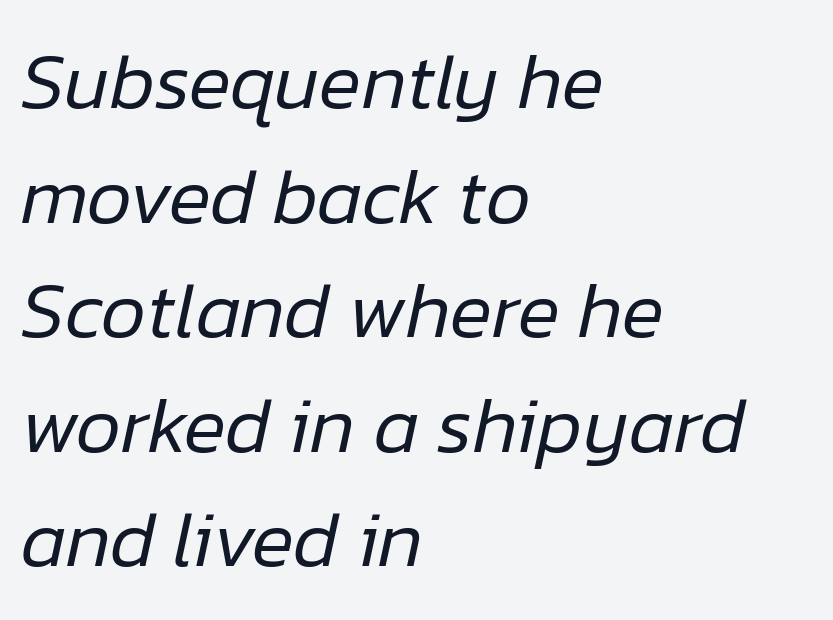
The image shows 79 px regular-weight type, italic (leaning right); set left-aligned, normal line spacing (1.45x), normal letter spacing, not underlined; low stroke contrast and a medium x-height.
